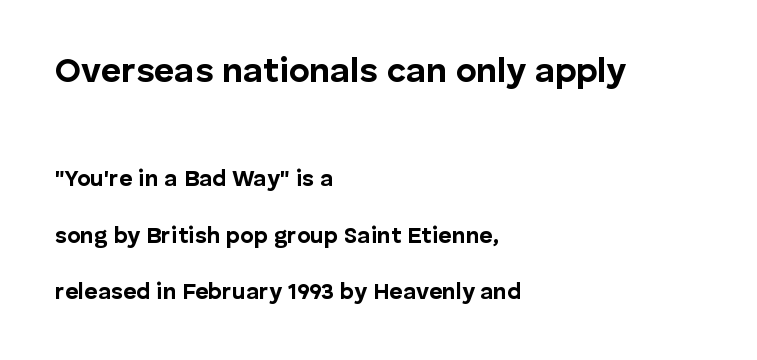
Look at the tracking — it's just the regular setting, nothing added. Quick note: underline off. The face used here is a sans, in the tradition of grotesques and geometrics. All the whitespace from short lines collects on the right. Notice how thick the strokes are: this is what a full bold looks like.
